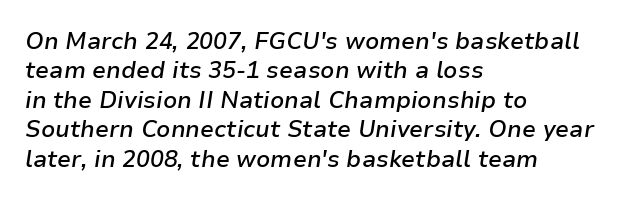
{"italic": "yes", "lean": "right", "slant_degrees": 9, "bold": "semi", "underline": "no", "align": "left", "line_spacing": "normal", "line_spacing_ratio": 1.28, "letter_spacing": "normal", "letter_spacing_em": 0.0, "glyph_px": 23}
